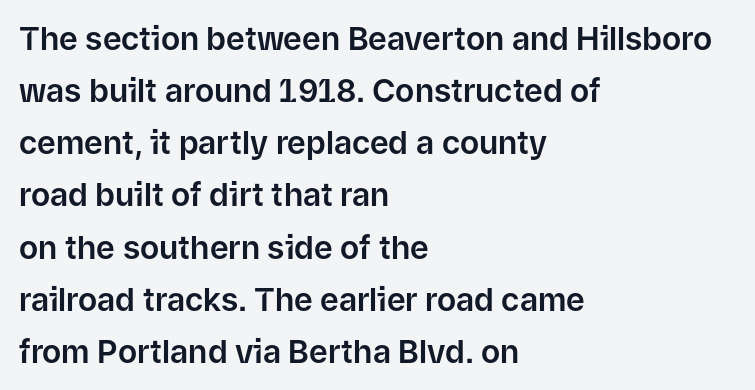
The image shows 32 px sans-serif type, upright; set left-aligned, normal line spacing (1.63x), normal letter spacing, not underlined; low stroke contrast and a medium x-height.
